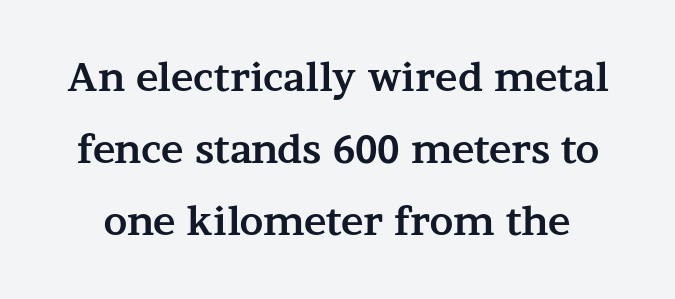
{"serif": "yes", "italic": "no", "bold": "yes", "weight": "bold", "width": "wide", "stroke_contrast": "medium", "x_height": "medium", "monospaced": "no", "underline": "no", "line_spacing_ratio": 1.89, "letter_spacing": "normal", "letter_spacing_em": 0.0, "glyph_px": 38}
